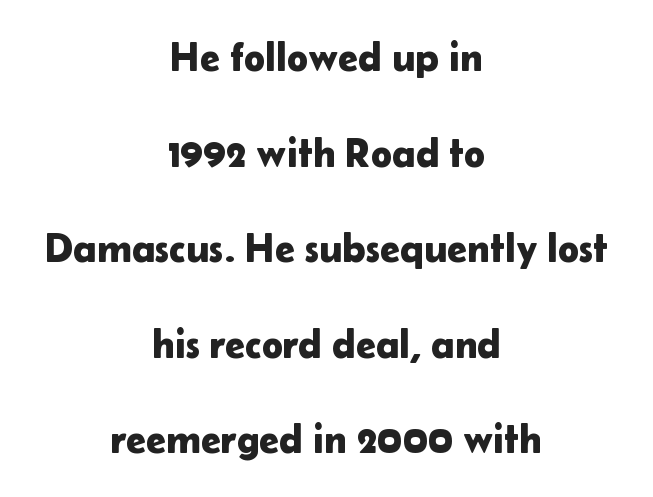
The image shows 40 px sans-serif type, upright; set centered, loose line spacing (2.39x), normal letter spacing, not underlined; low stroke contrast and a medium x-height.
